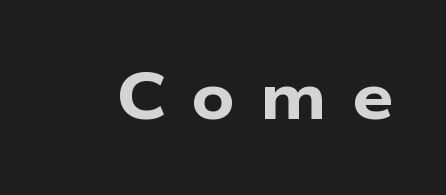
Letters rest on an invisible, unmarked baseline. Note the varied advance widths — an 'i' is clearly narrower than an 'm'. A sans-serif font was chosen for this passage. Weight check: bold — yes, fully.
